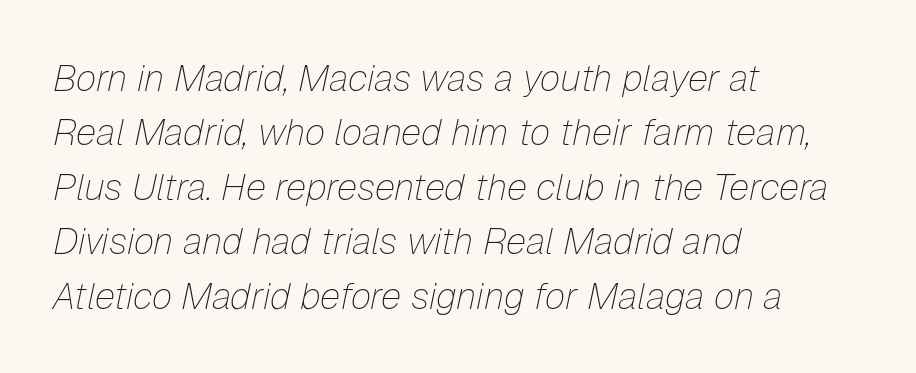
The image shows 37 px thin type, italic (leaning right); set left-aligned, normal line spacing (1.47x), normal letter spacing, not underlined; low stroke contrast and a medium x-height.
